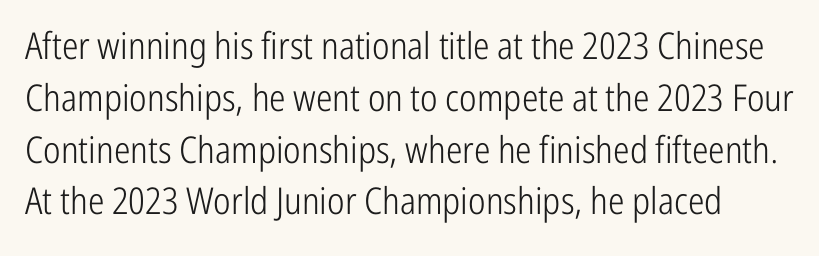
The image shows 37 px light, condensed sans-serif type, upright; set normal line spacing (1.4x), normal letter spacing, not underlined; low stroke contrast and a medium x-height.
